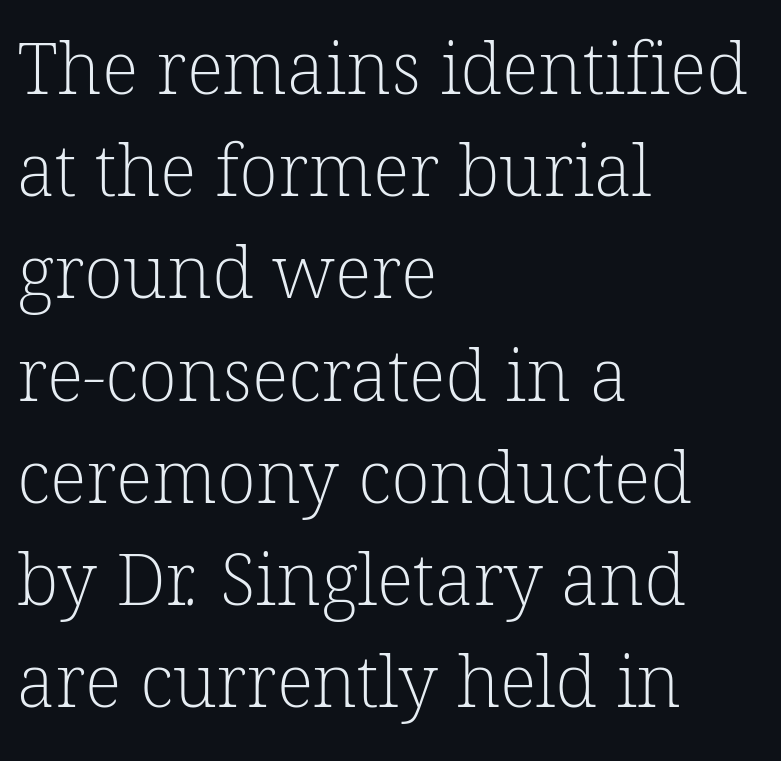
The glyphs in this specimen are seriffed. The typeface has the unassuming heft of standard copy or less. The face used here is proportionally spaced, like ordinary book or web type. Leading matches the norm, producing a regular column.
